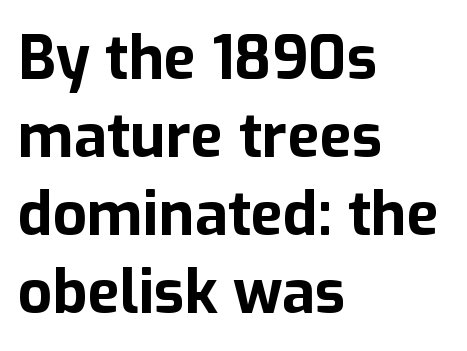
The type family on display is of the sans-serif kind. Rendered with straight, roman letterforms. The passage shown is emphatically bold. Caption: multi-line text, flush left, ragged right.
